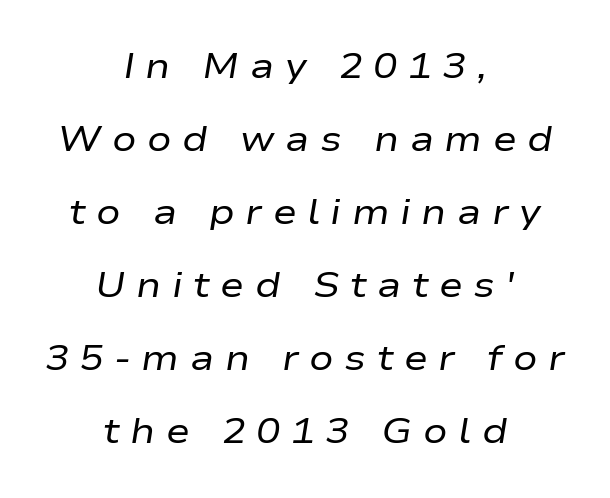
Q: Is the text bold? A: No.
Q: Is the text italic (slanted)? A: Yes, it leans right by about 9 degrees.
Q: Is the text underlined? A: No.
Q: How is the paragraph aligned? A: Centered.
Q: Is the spacing between letters normal or unusually wide? A: Unusually wide.
Q: Is the spacing between lines tight, normal or loose? A: Loose.
Q: Width (condensed, normal, or wide)? A: Wide.
Q: Stroke contrast? A: Low.
Q: x-height? A: Medium.
Q: Monospaced? A: No.
